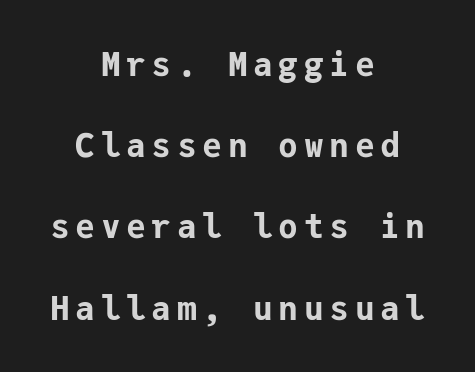
A typesetter would call this monospace, since all characters share one set width. Caption: multi-line text, centered on the measure. Vertically, the passage feels expansive, rows floating well apart. How heavy is the stroke? Heavy — this is a bold. Nothing sits at the stroke ends, so this counts as sans-serif.
